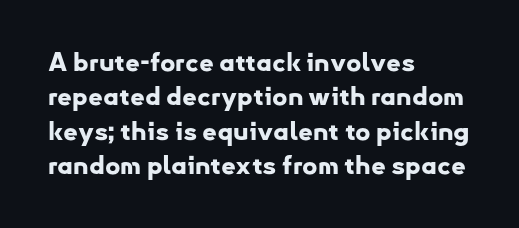
Q: Is the text bold? A: Yes.
Q: Is the text italic (slanted)? A: No, it is upright.
Q: Is the text underlined? A: No.
Q: How is the paragraph aligned? A: Left-aligned.
Q: Is the spacing between letters normal or unusually wide? A: Normal.
Q: Is the spacing between lines tight, normal or loose? A: Normal.
